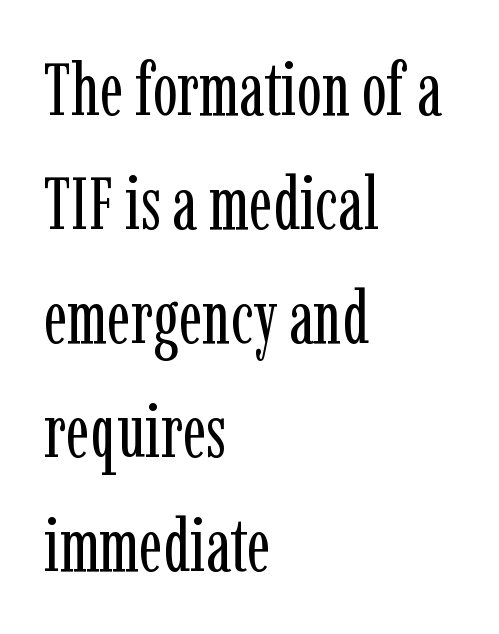
The paragraph has a hard left edge and a soft right edge. The letters stand upright; this is a roman face. One glance says typical: line gaps are just what's usual. The space directly below the letters is spotless.
